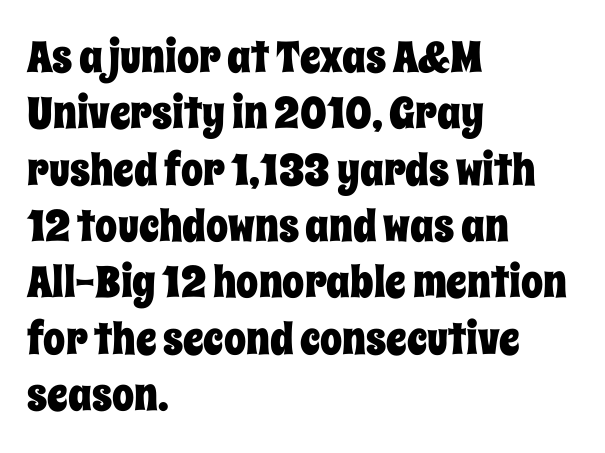
Q: Is the text italic (slanted)? A: No, it is upright.
Q: Is the text underlined? A: No.
Q: How is the paragraph aligned? A: Left-aligned.
Q: Is the spacing between letters normal or unusually wide? A: Normal.
Q: Is the spacing between lines tight, normal or loose? A: Normal.
Q: Width (condensed, normal, or wide)? A: Condensed.
Q: Stroke contrast? A: Low.
Q: x-height? A: Large.
Q: Monospaced? A: No.
